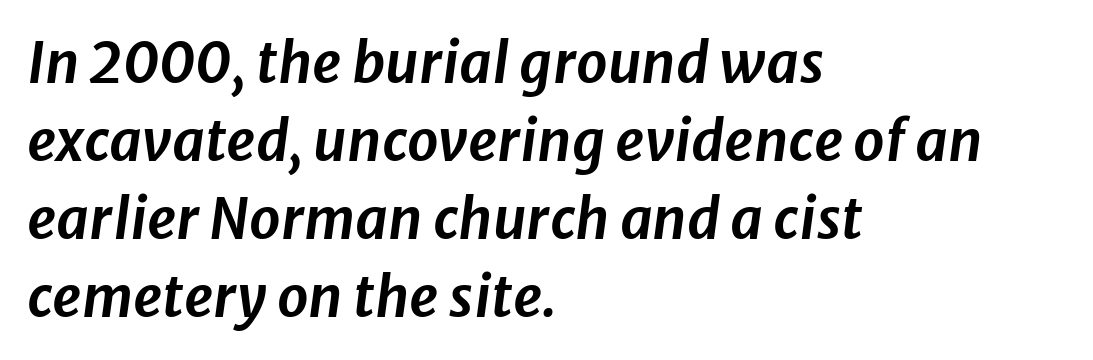
{"italic": "yes", "lean": "right", "slant_degrees": 8, "width": "normal", "stroke_contrast": "low", "x_height": "medium", "monospaced": "no", "underline": "no", "align": "left", "line_spacing": "normal", "line_spacing_ratio": 1.39, "letter_spacing": "normal", "letter_spacing_em": 0.0, "glyph_px": 56}
